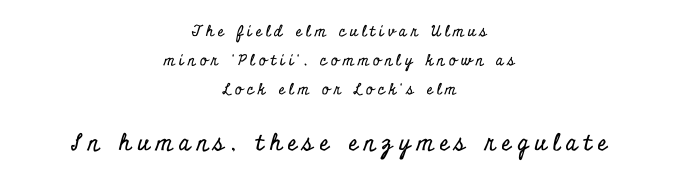
{"underline": "no", "align": "center", "line_spacing": "loose", "line_spacing_ratio": 1.95, "letter_spacing": "wide", "letter_spacing_em": 0.28, "larger_block": "second", "size_ratio": 1.53, "glyph_px": 23}
